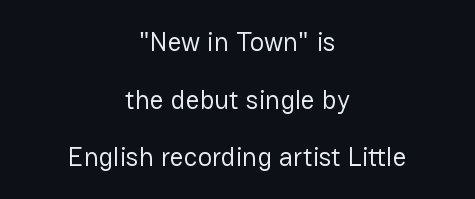
Q: Is the text bold? A: No.
Q: Is the text italic (slanted)? A: No, it is upright.
Q: Is the text underlined? A: No.
Q: How is the paragraph aligned? A: Centered.
Q: Is the spacing between letters normal or unusually wide? A: Normal.
Q: Is the spacing between lines tight, normal or loose? A: Loose.
